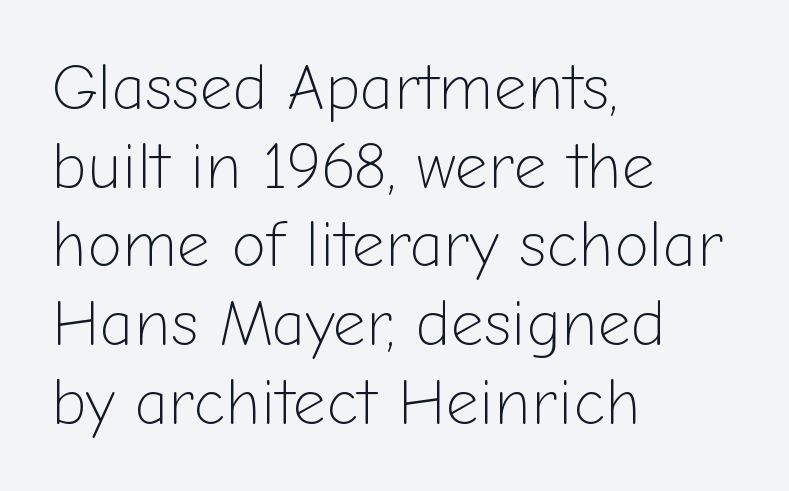
{"serif": "no", "italic": "no", "bold": "no", "weight": "light", "width": "normal", "stroke_contrast": "low", "x_height": "medium", "monospaced": "no", "underline": "no", "align": "left", "line_spacing_ratio": 1.23, "letter_spacing": "normal", "letter_spacing_em": 0.0, "glyph_px": 64}
